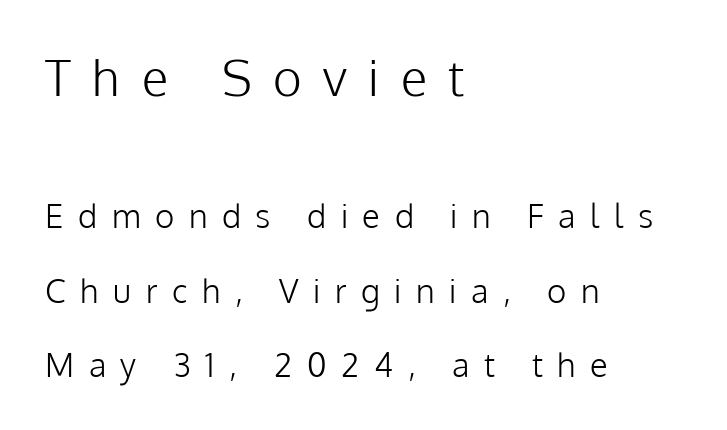
Layout note: lines flush left. This is roman type, the default non-slanted kind. The line-height multiplier appears high, well above default. Rule under the text: the space is simply empty. Weight: regular or lighter. Grotesque or geometric, the face here clearly has no serifs.
